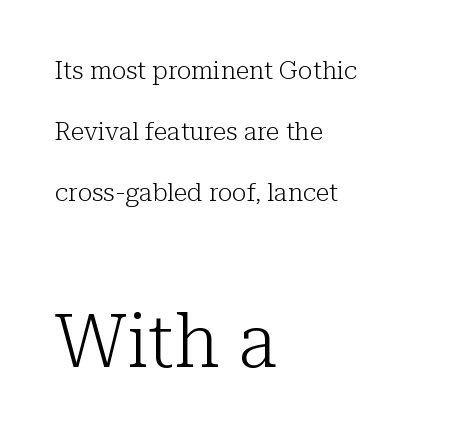
The image shows 74 px light serif type, upright; set left-aligned, loose line spacing (2.45x), normal letter spacing, not underlined; the second (bottom) block is 2.96x larger; low stroke contrast and a medium x-height.
